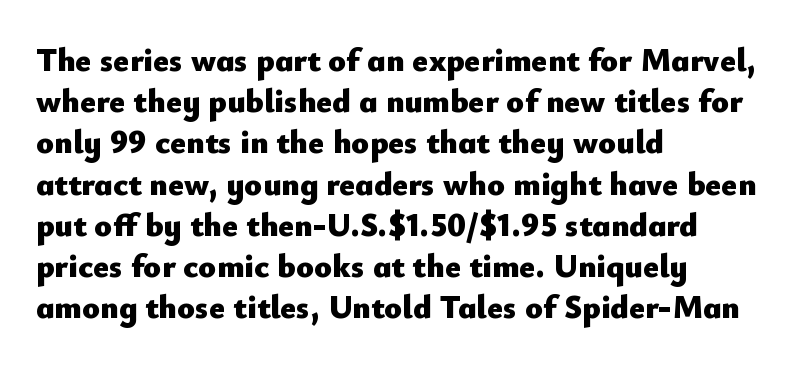
Q: Is the text bold? A: Yes.
Q: Is the text italic (slanted)? A: No, it is upright.
Q: Is the typeface a serif or a sans-serif typeface? A: Sans-serif.
Q: Is the text underlined? A: No.
Q: How is the paragraph aligned? A: Left-aligned.
Q: Is the spacing between letters normal or unusually wide? A: Normal.
Q: Is the spacing between lines tight, normal or loose? A: Normal.
Q: Width (condensed, normal, or wide)? A: Normal.
Q: Stroke contrast? A: Low.
Q: x-height? A: Small.
Q: Monospaced? A: No.
